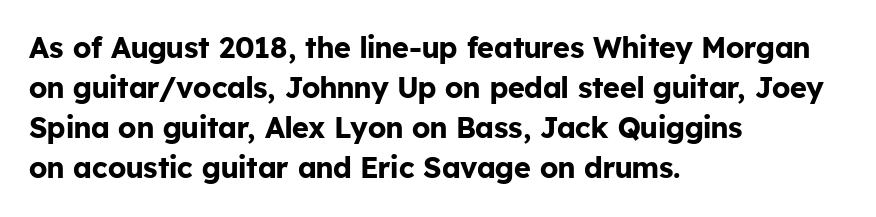
The strokes are fattened all the way to bold. The passage shown is typeset with a sans-serif family. A roman cut, with each character standing at attention. Spacing verdict: proportional, widths tailored to each character. Decoration check: the copy has no underline. What stands out about the letter spacing? Nothing — it is the standard amount.
